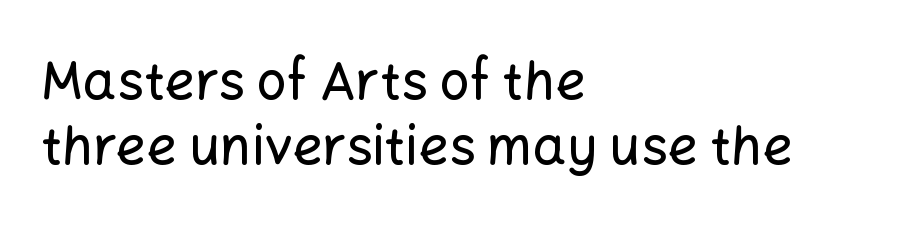
{"serif": "no", "italic": "no", "width": "normal", "stroke_contrast": "low", "x_height": "medium", "monospaced": "no", "underline": "no", "align": "left", "line_spacing_ratio": 1.22, "letter_spacing": "normal", "letter_spacing_em": 0.0, "glyph_px": 53}
